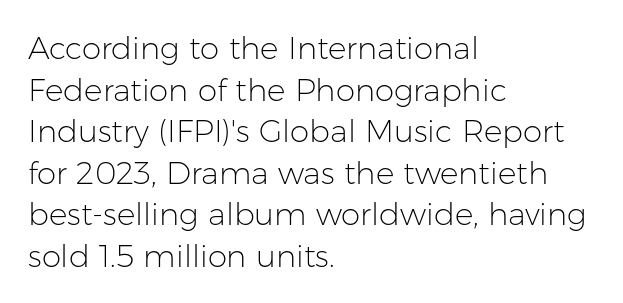
Q: Is the text bold? A: No.
Q: Is the text italic (slanted)? A: No, it is upright.
Q: Is the typeface a serif or a sans-serif typeface? A: Sans-serif.
Q: Is the text underlined? A: No.
Q: How is the paragraph aligned? A: Left-aligned.
Q: Is the spacing between letters normal or unusually wide? A: Normal.
Q: Is the spacing between lines tight, normal or loose? A: Normal.
Q: Width (condensed, normal, or wide)? A: Normal.
Q: Stroke contrast? A: Low.
Q: x-height? A: Medium.
Q: Monospaced? A: No.
